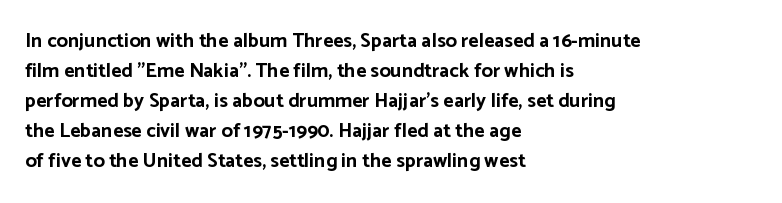
{"italic": "no", "bold": "yes", "underline": "no", "align": "left", "line_spacing": "normal", "line_spacing_ratio": 1.5, "letter_spacing": "normal", "letter_spacing_em": 0.0, "glyph_px": 20}
